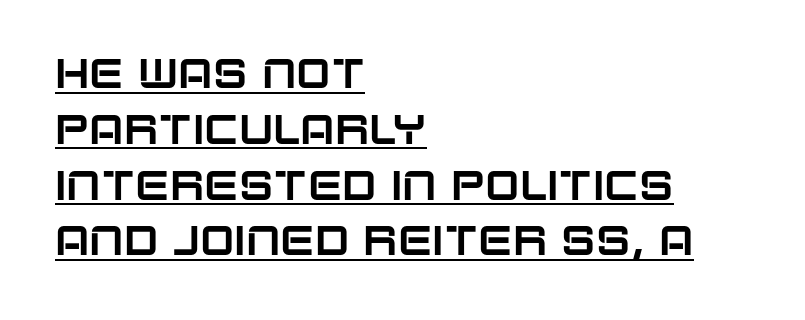
The image shows 41 px sans-serif type, upright; set left-aligned, normal line spacing (1.36x), normal letter spacing, underlined; low stroke contrast and a large x-height.
